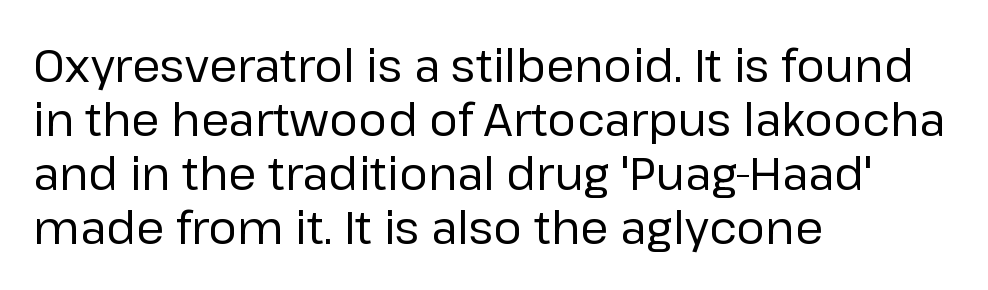
Q: Is the text bold? A: No.
Q: Is the text italic (slanted)? A: No, it is upright.
Q: Is the typeface a serif or a sans-serif typeface? A: Sans-serif.
Q: Is the text underlined? A: No.
Q: How is the paragraph aligned? A: Left-aligned.
Q: Is the spacing between letters normal or unusually wide? A: Normal.
Q: Width (condensed, normal, or wide)? A: Normal.
Q: Stroke contrast? A: Low.
Q: x-height? A: Medium.
Q: Monospaced? A: No.
